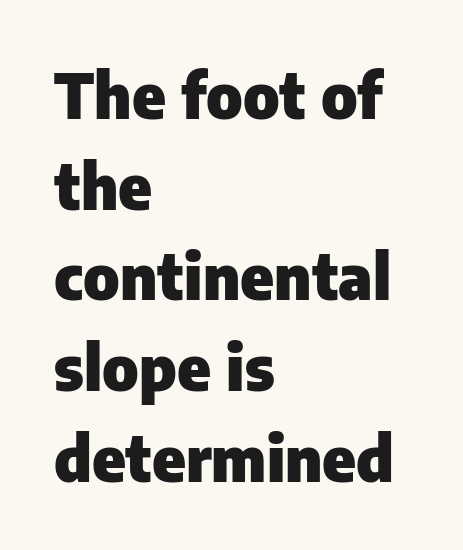
The image shows 63 px heavy sans-serif type, upright; set left-aligned, normal line spacing (1.44x), normal letter spacing, not underlined; low stroke contrast and a medium x-height.
